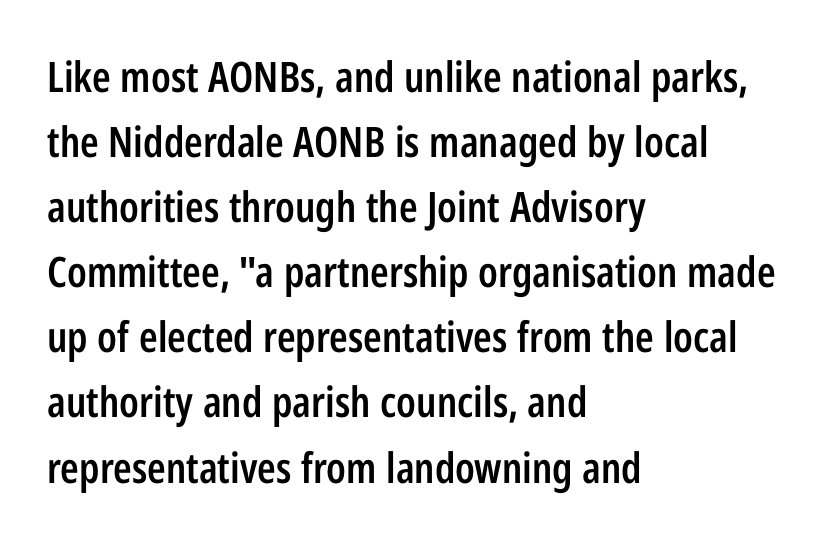
The image shows 42 px semibold, condensed sans-serif type, upright; set left-aligned, normal line spacing (1.55x), normal letter spacing, not underlined; low stroke contrast and a medium x-height.
